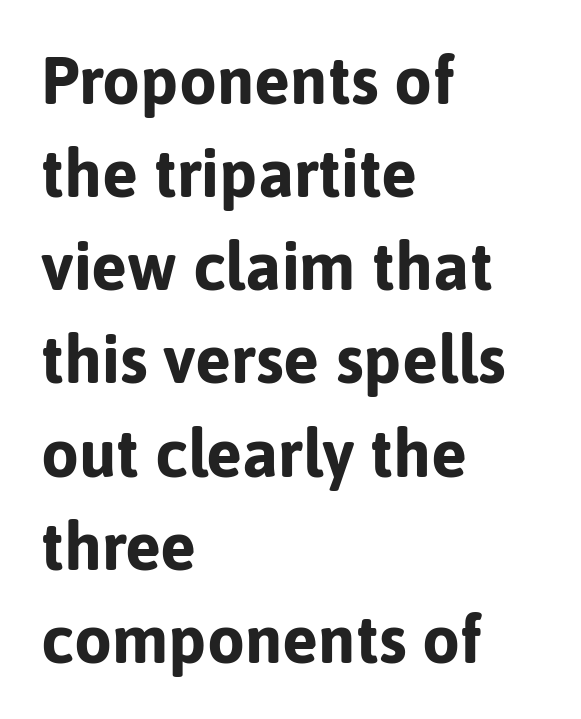
{"serif": "no", "italic": "no", "bold": "yes", "weight": "bold", "width": "normal", "stroke_contrast": "low", "x_height": "medium", "monospaced": "no", "underline": "no", "align": "left", "line_spacing": "normal", "line_spacing_ratio": 1.39, "letter_spacing": "normal", "letter_spacing_em": 0.0, "glyph_px": 67}
